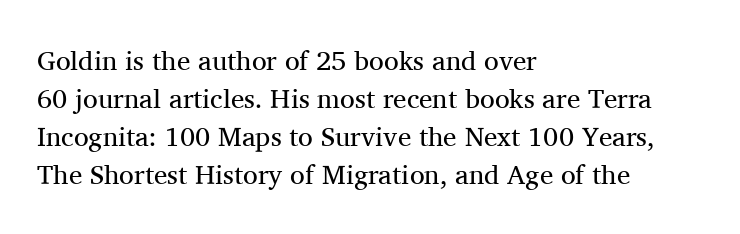
The designer left line spacing at the default. A classic flush-left, rag-right setting is used for this passage. The font sits on the lighter half of the weight spectrum, regular included. The letters stand straight up with perfectly vertical stems. No word sits above an underline.
